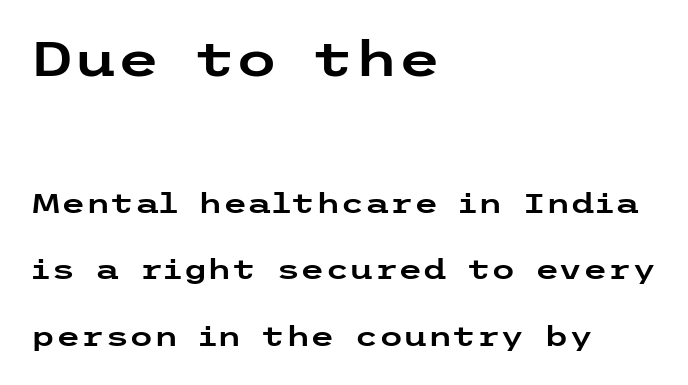
The image shows 49 px wide sans-serif type, upright; set left-aligned, loose line spacing (2.38x), normal letter spacing, not underlined; the first (top) block is 1.75x larger; low stroke contrast and a medium x-height.
